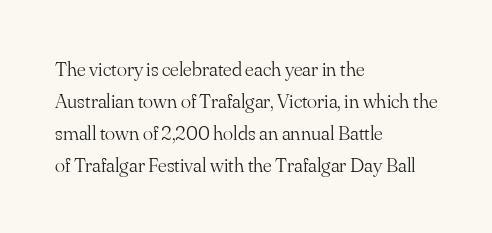
Vertical strokes here are truly vertical. The paragraph has a hard left edge and a soft right edge. The rendering uses a moderate line-height, typical for paragraphs. The cut favours lightness, reaching ordinary text weight at its darkest.
